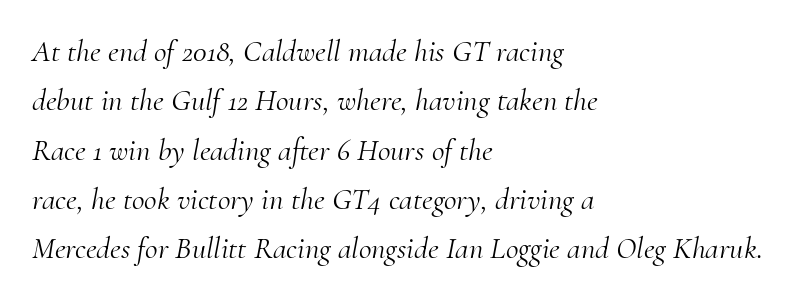
{"serif": "yes", "italic": "yes", "lean": "right", "slant_degrees": 10, "bold": "no", "weight": "light", "width": "normal", "stroke_contrast": "medium", "x_height": "small", "monospaced": "no", "underline": "no", "align": "left", "line_spacing": "normal", "line_spacing_ratio": 1.59, "letter_spacing": "normal", "letter_spacing_em": 0.0, "glyph_px": 31}
